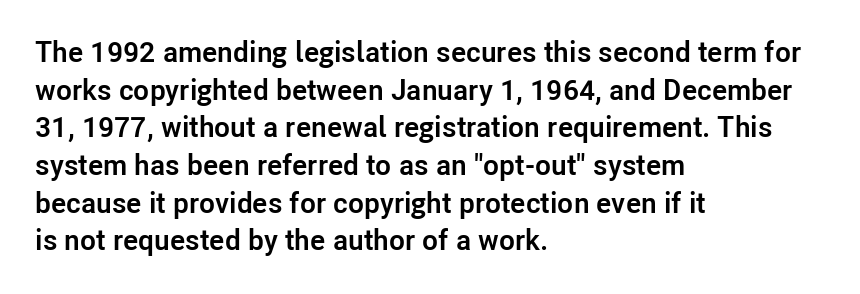
You can tell it's not italic because the verticals are truly vertical. Baseline-to-baseline distance is the conventional proportion of letter height. Heavy, bold letterforms. Character widths vary here, with narrow letters taking less room than wide ones. The lines are quadded left.
